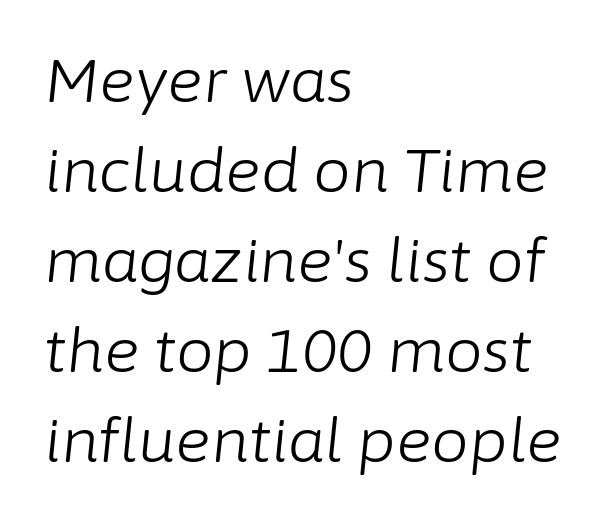
Q: Is the text bold? A: No.
Q: Is the text italic (slanted)? A: Yes, it leans right by about 6 degrees.
Q: Is the text underlined? A: No.
Q: How is the paragraph aligned? A: Left-aligned.
Q: Is the spacing between letters normal or unusually wide? A: Normal.
Q: Is the spacing between lines tight, normal or loose? A: Normal.
Q: Width (condensed, normal, or wide)? A: Normal.
Q: Stroke contrast? A: Low.
Q: x-height? A: Medium.
Q: Monospaced? A: No.
